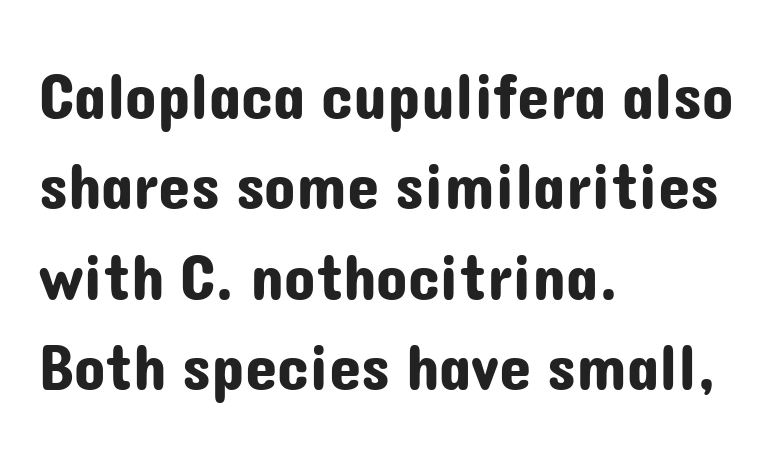
{"serif": "no", "italic": "no", "width": "normal", "stroke_contrast": "low", "x_height": "medium", "monospaced": "no", "underline": "no", "align": "left", "line_spacing": "normal", "line_spacing_ratio": 1.39, "letter_spacing": "normal", "letter_spacing_em": 0.0, "glyph_px": 65}
